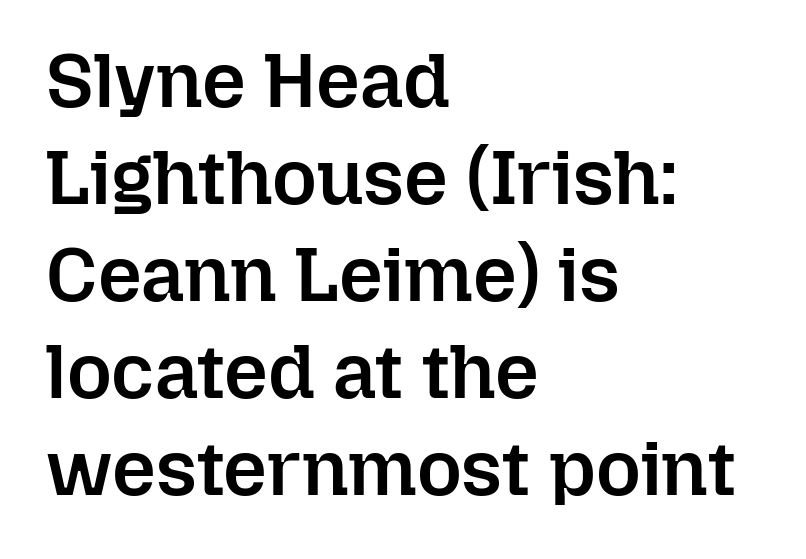
The image shows 77 px semibold type, upright; set left-aligned, normal line spacing (1.26x), normal letter spacing, not underlined; low stroke contrast and a medium x-height.
